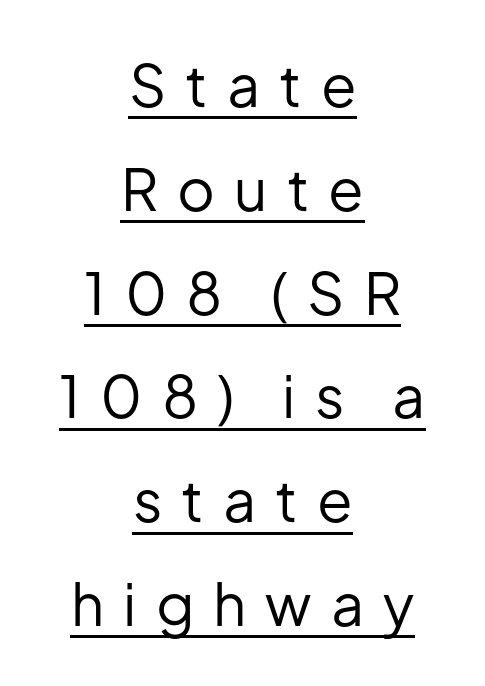
{"serif": "no", "italic": "no", "bold": "no", "weight": "regular", "width": "normal", "stroke_contrast": "low", "x_height": "medium", "monospaced": "no", "underline": "yes", "align": "center", "line_spacing_ratio": 1.79, "letter_spacing": "wide", "letter_spacing_em": 0.33, "glyph_px": 58}
